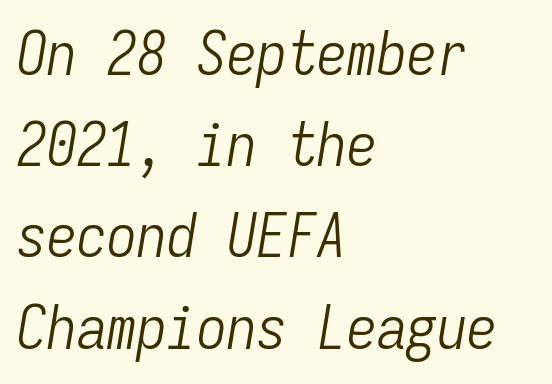
The image shows 60 px light, condensed type, italic (leaning right), monospaced; set left-aligned, normal line spacing (1.52x), normal letter spacing, not underlined; low stroke contrast and a medium x-height.
